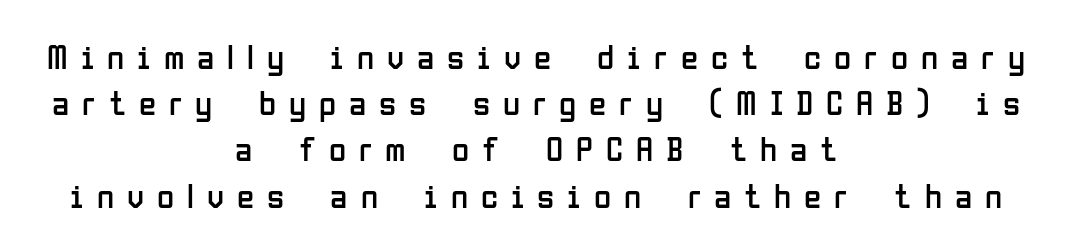
{"serif": "no", "italic": "no", "bold": "no", "weight": "regular", "width": "condensed", "stroke_contrast": "low", "x_height": "medium", "monospaced": "no", "underline": "no", "align": "center", "line_spacing": "normal", "line_spacing_ratio": 1.32, "letter_spacing": "wide", "letter_spacing_em": 0.37, "glyph_px": 35}
